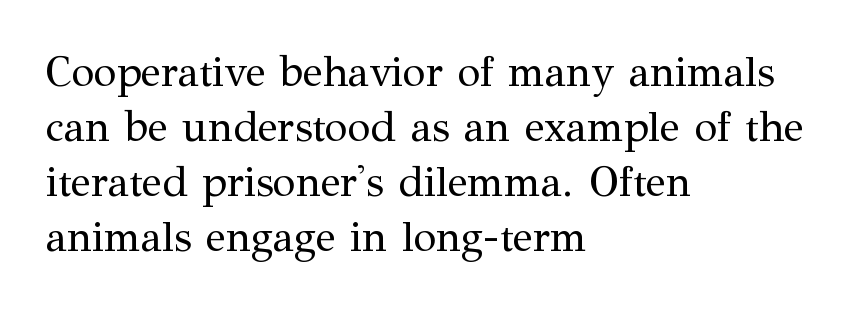
The image shows 42 px regular-weight serif type, upright; set left-aligned, normal line spacing (1.31x), normal letter spacing, not underlined; medium stroke contrast and a medium x-height.
